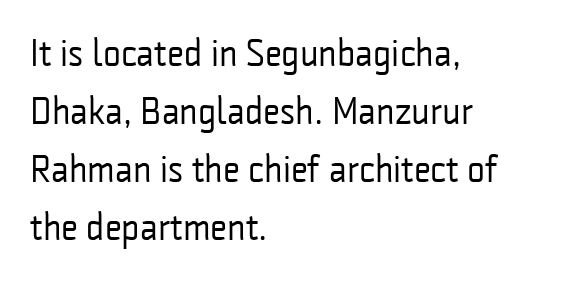
{"serif": "no", "italic": "no", "bold": "no", "weight": "regular", "width": "condensed", "stroke_contrast": "low", "x_height": "medium", "monospaced": "no", "underline": "no", "align": "left", "line_spacing": "normal", "line_spacing_ratio": 1.53, "letter_spacing": "normal", "letter_spacing_em": 0.0, "glyph_px": 38}
